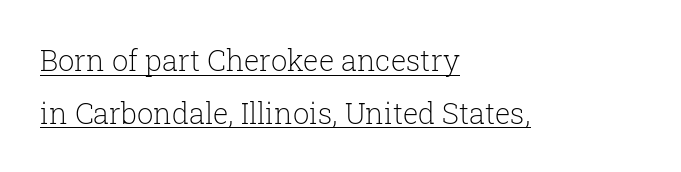
{"serif": "yes", "italic": "no", "bold": "no", "weight": "light", "width": "normal", "stroke_contrast": "low", "x_height": "medium", "monospaced": "no", "underline": "yes", "align": "left", "line_spacing_ratio": 1.82, "letter_spacing": "normal", "letter_spacing_em": 0.0, "glyph_px": 29}
